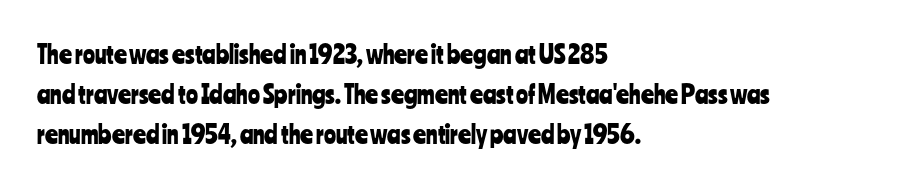
The lines are quadded left. Italic? Not at all — the glyphs are vertical. Interline gaps are of average width in this sample. Each row of text sits above clean, open space. These lines keep a tight, regular rhythm from letter to letter.
